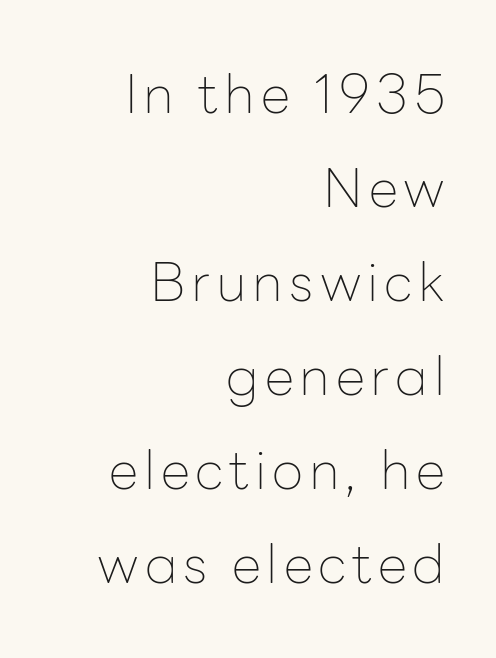
Q: Is the text bold? A: No.
Q: Is the text italic (slanted)? A: No, it is upright.
Q: Is the typeface a serif or a sans-serif typeface? A: Sans-serif.
Q: Is the text underlined? A: No.
Q: How is the paragraph aligned? A: Right-aligned.
Q: Width (condensed, normal, or wide)? A: Normal.
Q: Stroke contrast? A: Low.
Q: x-height? A: Medium.
Q: Monospaced? A: No.
